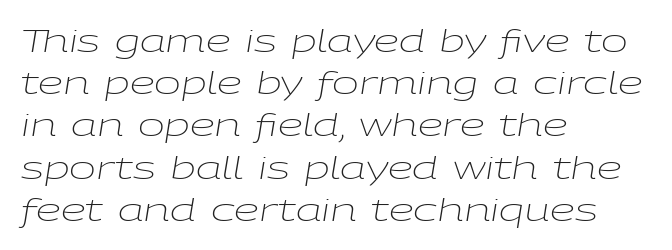
The image shows 32 px light, wide type, italic (leaning right); set left-aligned, normal line spacing (1.32x), normal letter spacing, not underlined; low stroke contrast and a medium x-height.
